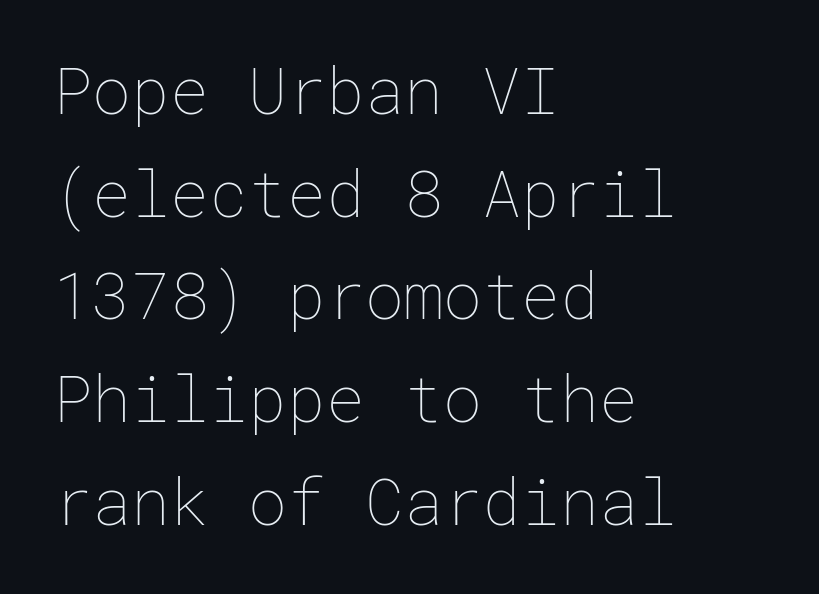
The specimen reads as upright at a glance. Notice how the passage keeps a crisp vertical edge on the left only. Underlining? Definitely not there. Spacing between characters is what you'd get straight out of the box.
